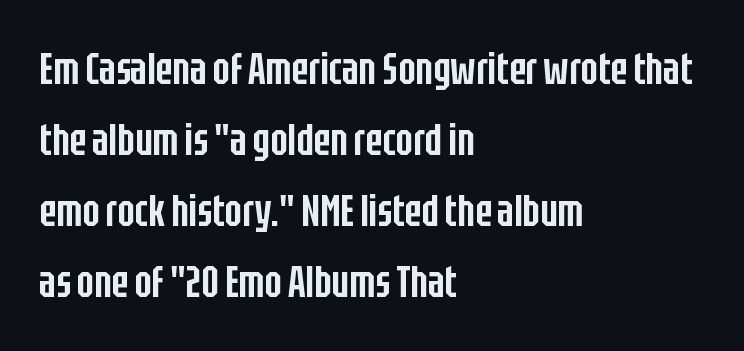
{"serif": "no", "italic": "no", "bold": "semi", "weight": "semibold", "width": "condensed", "stroke_contrast": "low", "x_height": "large", "monospaced": "no", "underline": "no", "align": "left", "line_spacing": "normal", "line_spacing_ratio": 1.58, "letter_spacing": "normal", "letter_spacing_em": 0.0, "glyph_px": 45}
